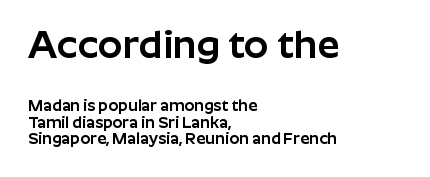
Q: Is the text italic (slanted)? A: No, it is upright.
Q: Is the typeface a serif or a sans-serif typeface? A: Sans-serif.
Q: Is the text underlined? A: No.
Q: How is the paragraph aligned? A: Left-aligned.
Q: Is the spacing between letters normal or unusually wide? A: Normal.
Q: Is the spacing between lines tight, normal or loose? A: Tight.
Q: Which block of text is set in a larger size, the first (top) or the second (bottom)? A: The first (top) one.
Q: Width (condensed, normal, or wide)? A: Normal.
Q: Stroke contrast? A: Low.
Q: x-height? A: Medium.
Q: Monospaced? A: No.
